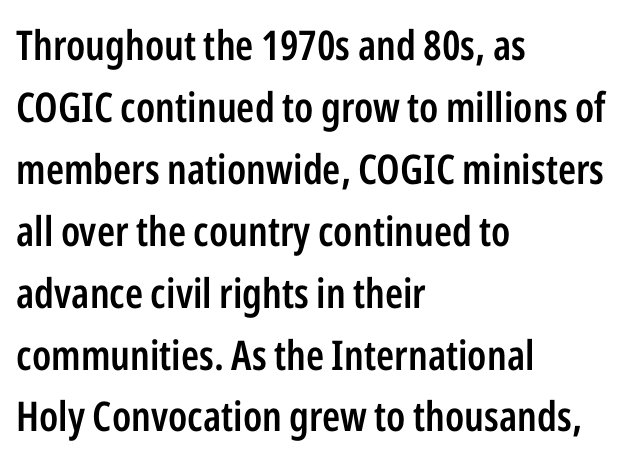
Q: Is the text bold? A: Semi-bold.
Q: Is the text italic (slanted)? A: No, it is upright.
Q: Is the typeface a serif or a sans-serif typeface? A: Sans-serif.
Q: Is the text underlined? A: No.
Q: How is the paragraph aligned? A: Left-aligned.
Q: Is the spacing between letters normal or unusually wide? A: Normal.
Q: Is the spacing between lines tight, normal or loose? A: Normal.
Q: Width (condensed, normal, or wide)? A: Condensed.
Q: Stroke contrast? A: Low.
Q: x-height? A: Medium.
Q: Monospaced? A: No.
